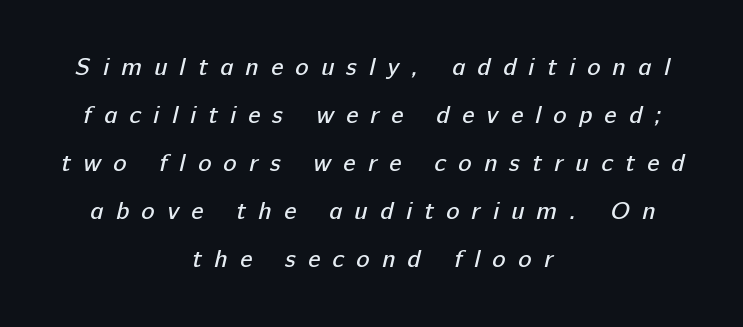
Q: Is the text bold? A: No.
Q: Is the text underlined? A: No.
Q: How is the paragraph aligned? A: Centered.
Q: Is the spacing between letters normal or unusually wide? A: Unusually wide.
Q: Is the spacing between lines tight, normal or loose? A: Loose.
